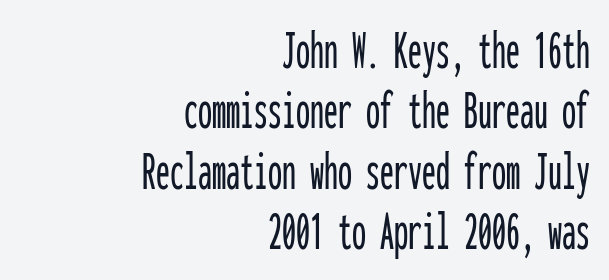
Designer's note — italics off, roman on. Is this a fixed-width face? Yes — each glyph sits in an identical cell. The specimen omits any rule beneath the text block's lines. Honestly, the letter spacing is just normal — you wouldn't notice it. Does the leading feel generous? Not at all — it's pinched. If you drew a ruler down the right edge, every line would touch it.
